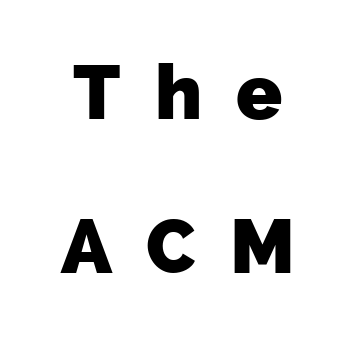
{"serif": "no", "bold": "yes", "weight": "heavy", "width": "normal", "stroke_contrast": "low", "x_height": "medium", "monospaced": "no", "underline": "no", "line_spacing": "loose", "line_spacing_ratio": 2.02, "letter_spacing": "wide", "letter_spacing_em": 0.45, "glyph_px": 76}
